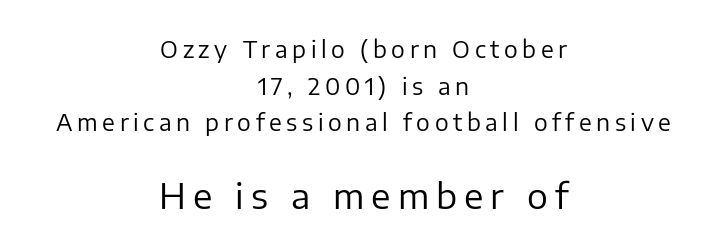
Q: Is the text bold? A: No.
Q: Is the text italic (slanted)? A: No, it is upright.
Q: Is the typeface a serif or a sans-serif typeface? A: Sans-serif.
Q: Is the text underlined? A: No.
Q: How is the paragraph aligned? A: Centered.
Q: Is the spacing between letters normal or unusually wide? A: Unusually wide.
Q: Is the spacing between lines tight, normal or loose? A: Normal.
Q: Which block of text is set in a larger size, the first (top) or the second (bottom)? A: The second (bottom) one.
Q: Width (condensed, normal, or wide)? A: Normal.
Q: Stroke contrast? A: Low.
Q: x-height? A: Medium.
Q: Monospaced? A: No.
